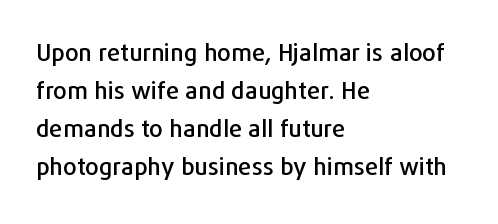
Q: Is the text italic (slanted)? A: No, it is upright.
Q: Is the text underlined? A: No.
Q: How is the paragraph aligned? A: Left-aligned.
Q: Is the spacing between letters normal or unusually wide? A: Normal.
Q: Is the spacing between lines tight, normal or loose? A: Normal.
